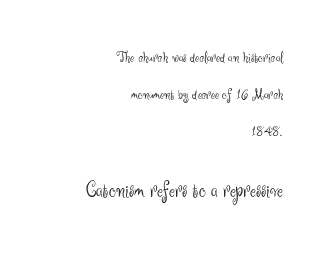
{"italic": "no", "bold": "no", "underline": "no", "align": "right", "line_spacing": "loose", "line_spacing_ratio": 2.47, "letter_spacing": "normal", "letter_spacing_em": 0.0, "larger_block": "second", "size_ratio": 1.47, "glyph_px": 22}
